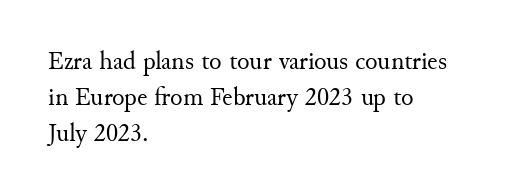
The image shows 26 px text type, upright; set left-aligned, normal line spacing (1.38x), normal letter spacing, not underlined.
